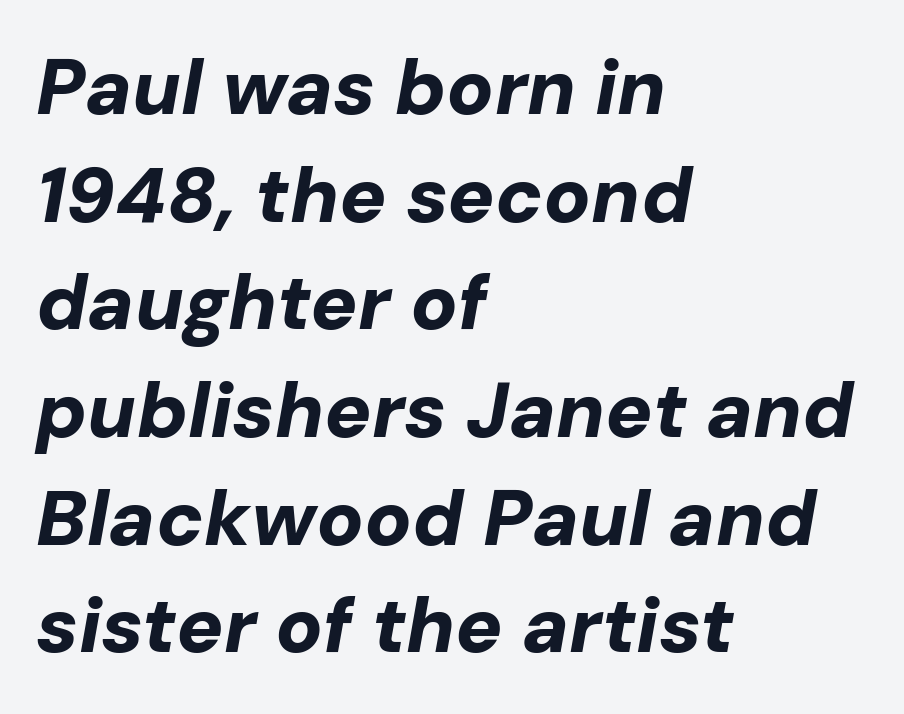
Q: Is the text bold? A: Yes.
Q: Is the text italic (slanted)? A: Yes, it leans right by about 10 degrees.
Q: Is the text underlined? A: No.
Q: How is the paragraph aligned? A: Left-aligned.
Q: Is the spacing between letters normal or unusually wide? A: Normal.
Q: Is the spacing between lines tight, normal or loose? A: Normal.
Q: Width (condensed, normal, or wide)? A: Normal.
Q: Stroke contrast? A: Low.
Q: x-height? A: Medium.
Q: Monospaced? A: No.
